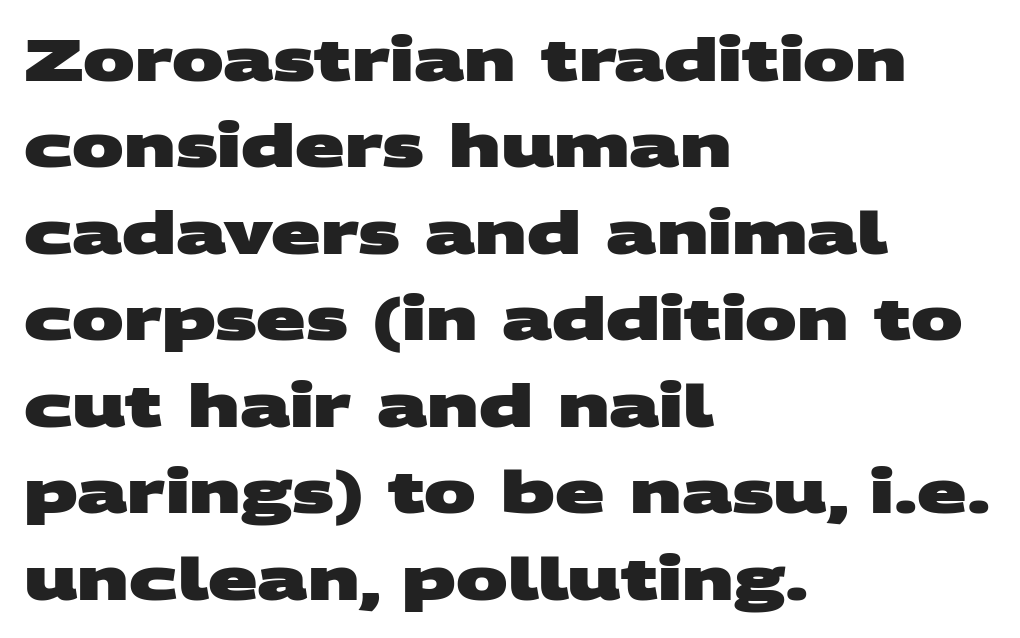
Q: Is the text bold? A: Yes.
Q: Is the typeface a serif or a sans-serif typeface? A: Sans-serif.
Q: Is the text underlined? A: No.
Q: How is the paragraph aligned? A: Left-aligned.
Q: Is the spacing between letters normal or unusually wide? A: Normal.
Q: Is the spacing between lines tight, normal or loose? A: Normal.
Q: Width (condensed, normal, or wide)? A: Wide.
Q: Stroke contrast? A: Medium.
Q: x-height? A: Large.
Q: Monospaced? A: No.
